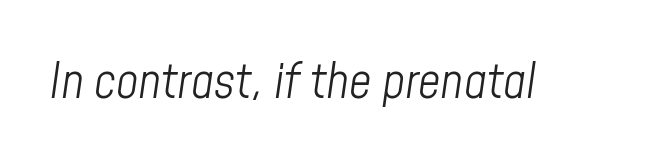
{"italic": "yes", "lean": "right", "slant_degrees": 8, "bold": "no", "weight": "light", "width": "condensed", "stroke_contrast": "low", "x_height": "medium", "monospaced": "no", "underline": "no", "letter_spacing": "normal", "letter_spacing_em": 0.0, "glyph_px": 49}
